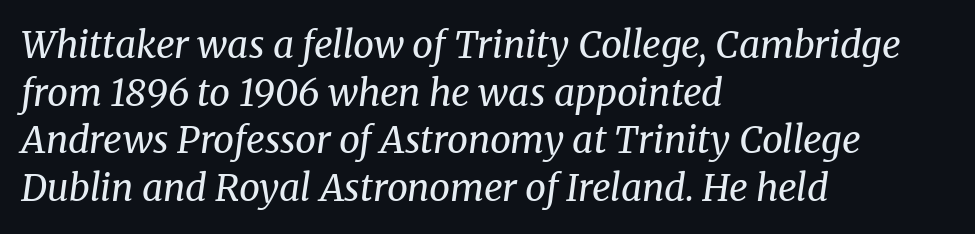
The image shows 37 px regular-weight serif type, italic (leaning right); set left-aligned, normal line spacing (1.29x), normal letter spacing, not underlined; medium stroke contrast and a medium x-height.
